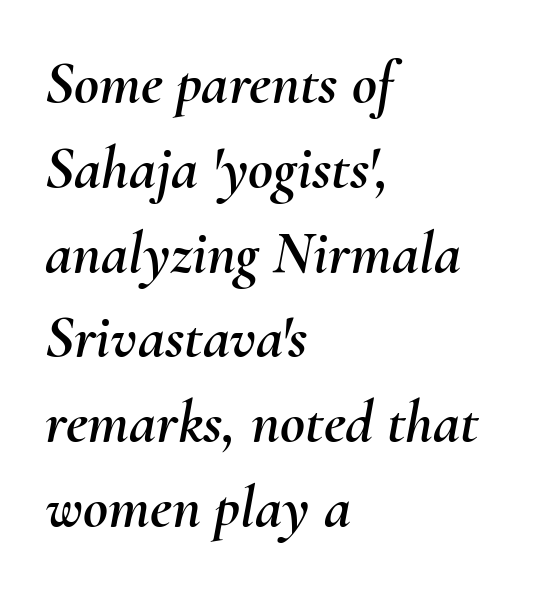
{"italic": "yes", "lean": "right", "slant_degrees": 10, "width": "normal", "stroke_contrast": "medium", "x_height": "small", "monospaced": "no", "underline": "no", "align": "left", "line_spacing": "normal", "line_spacing_ratio": 1.39, "letter_spacing": "normal", "letter_spacing_em": 0.0, "glyph_px": 61}
